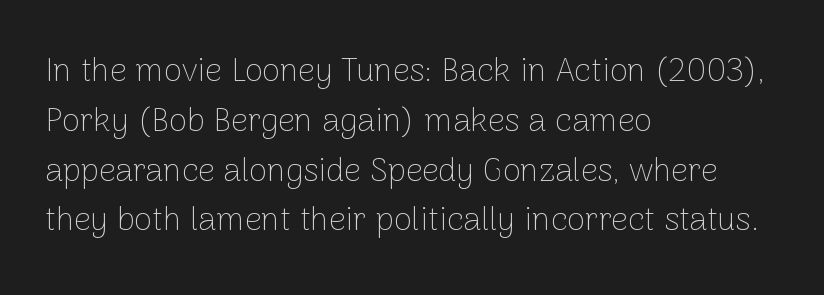
{"serif": "no", "italic": "no", "bold": "no", "weight": "thin", "width": "normal", "stroke_contrast": "low", "x_height": "medium", "monospaced": "no", "underline": "no", "align": "left", "line_spacing": "normal", "line_spacing_ratio": 1.51, "letter_spacing": "normal", "letter_spacing_em": 0.0, "glyph_px": 33}
